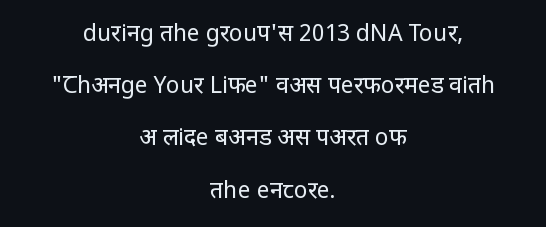
Q: Is the text bold? A: No.
Q: Is the text italic (slanted)? A: No, it is upright.
Q: Is the text underlined? A: No.
Q: How is the paragraph aligned? A: Centered.
Q: Is the spacing between letters normal or unusually wide? A: Normal.
Q: Is the spacing between lines tight, normal or loose? A: Loose.
